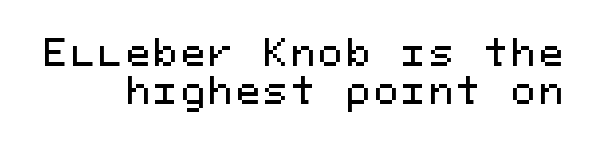
Q: Is the text italic (slanted)? A: No, it is upright.
Q: Is the typeface a serif or a sans-serif typeface? A: Sans-serif.
Q: Is the text underlined? A: No.
Q: Is the spacing between lines tight, normal or loose? A: Tight.
Q: Width (condensed, normal, or wide)? A: Normal.
Q: Stroke contrast? A: Medium.
Q: x-height? A: Medium.
Q: Monospaced? A: Yes.
